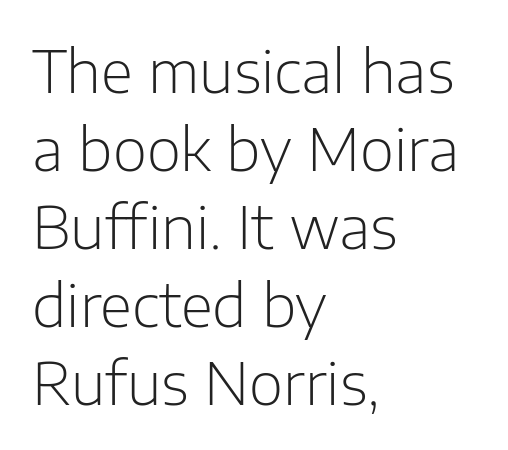
{"serif": "no", "italic": "no", "bold": "no", "weight": "light", "width": "normal", "stroke_contrast": "low", "x_height": "medium", "monospaced": "no", "underline": "no", "align": "left", "line_spacing": "normal", "line_spacing_ratio": 1.32, "letter_spacing": "normal", "letter_spacing_em": 0.0, "glyph_px": 59}
